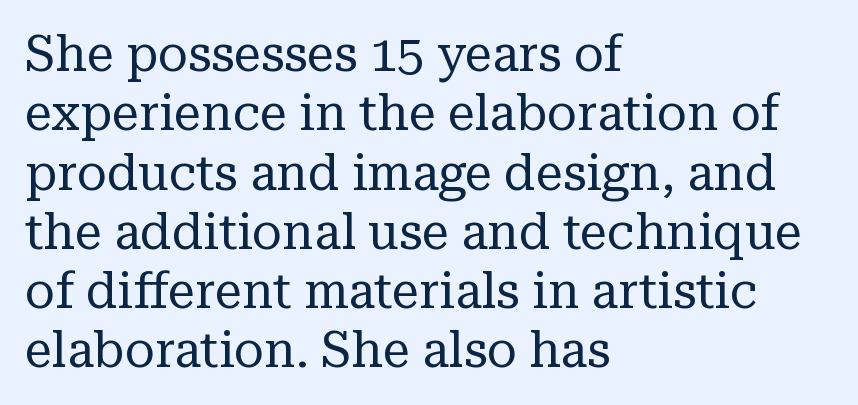
This is not heavy type; no bold has been used. Character widths vary here, with narrow letters taking less room than wide ones. Beneath every word, the page is bare. Upright lettering throughout. In CSS terms this would be text-align: left. Font category for this specimen: serif.
